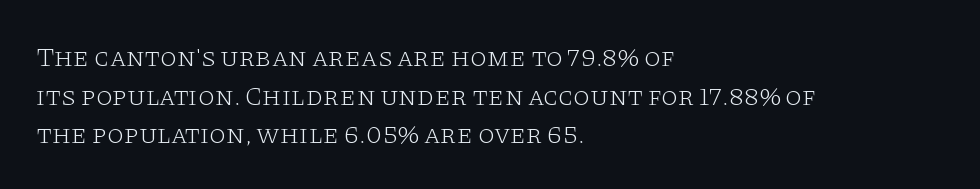
{"italic": "no", "bold": "no", "underline": "no", "align": "left", "line_spacing": "normal", "line_spacing_ratio": 1.43, "letter_spacing": "normal", "letter_spacing_em": 0.0, "glyph_px": 27}
